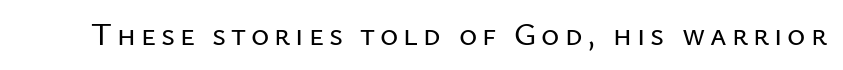
The image shows 31 px sans-serif type, upright; set not underlined; low stroke contrast and a medium x-height.
